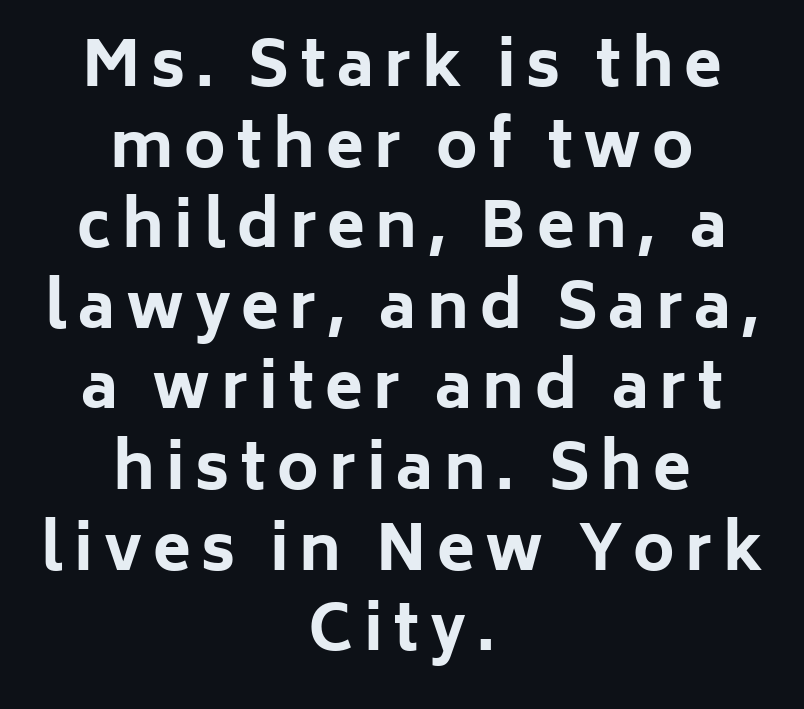
{"serif": "no", "italic": "no", "bold": "yes", "weight": "bold", "width": "normal", "stroke_contrast": "low", "x_height": "medium", "monospaced": "no", "underline": "no", "align": "center", "line_spacing": "normal", "line_spacing_ratio": 1.3, "glyph_px": 62}
